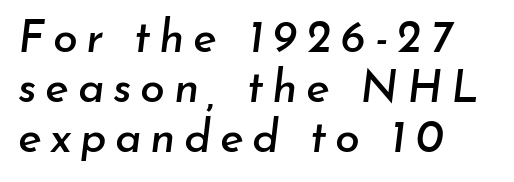
The image shows 45 px text type, italic (leaning right); set left-aligned, tight line spacing (1.11x), not underlined; low stroke contrast and a small x-height.
